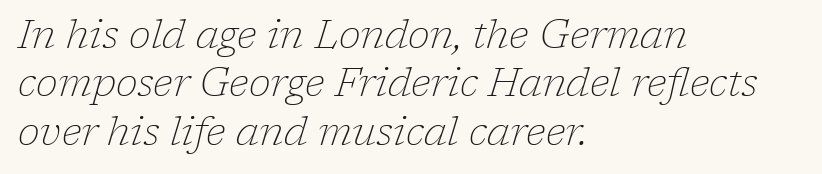
Q: Is the text bold? A: No.
Q: Is the text italic (slanted)? A: Yes, it leans right by about 17 degrees.
Q: Is the typeface a serif or a sans-serif typeface? A: Serif.
Q: Is the text underlined? A: No.
Q: How is the paragraph aligned? A: Left-aligned.
Q: Is the spacing between letters normal or unusually wide? A: Normal.
Q: Width (condensed, normal, or wide)? A: Normal.
Q: Stroke contrast? A: Low.
Q: x-height? A: Medium.
Q: Monospaced? A: No.
